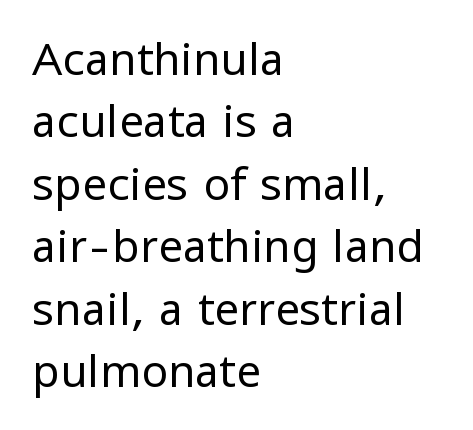
Varying glyph widths throughout — classic text-font behaviour. The ragged edge is on the right, which tells us the setting is flush left. Bold? No — there's no thickening of the strokes. The foot of each line stays bare and open.
